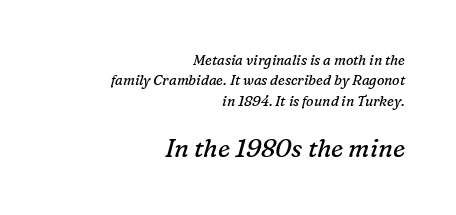
Q: Is the text bold? A: No.
Q: Is the text italic (slanted)? A: Yes, it leans right by about 16 degrees.
Q: Is the text underlined? A: No.
Q: How is the paragraph aligned? A: Right-aligned.
Q: Is the spacing between letters normal or unusually wide? A: Normal.
Q: Is the spacing between lines tight, normal or loose? A: Normal.
Q: Which block of text is set in a larger size, the first (top) or the second (bottom)? A: The second (bottom) one.
